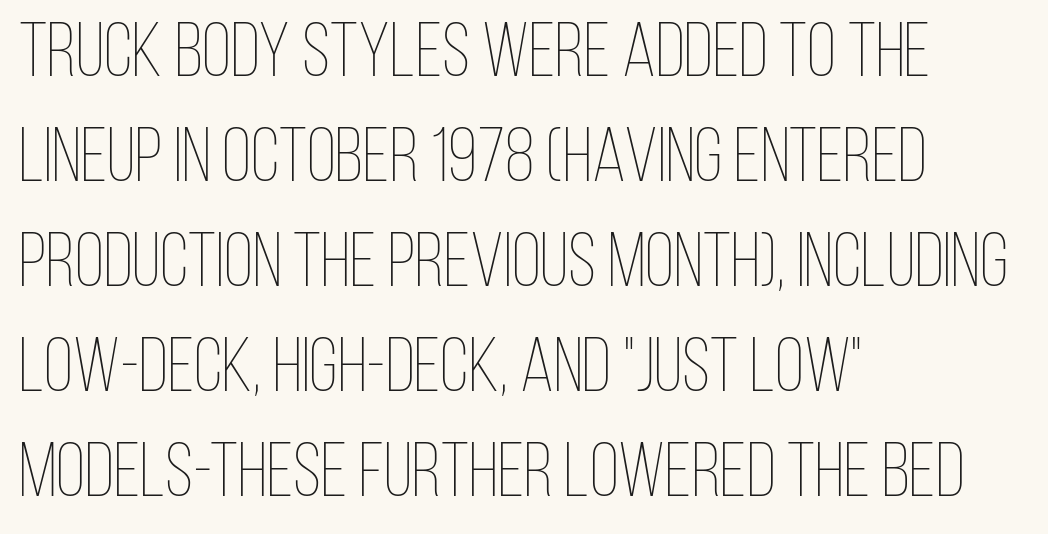
Q: Is the text bold? A: No.
Q: Is the text italic (slanted)? A: No, it is upright.
Q: Is the text underlined? A: No.
Q: How is the paragraph aligned? A: Left-aligned.
Q: Is the spacing between letters normal or unusually wide? A: Normal.
Q: Is the spacing between lines tight, normal or loose? A: Normal.
Q: Width (condensed, normal, or wide)? A: Condensed.
Q: Stroke contrast? A: Low.
Q: x-height? A: Large.
Q: Monospaced? A: No.
